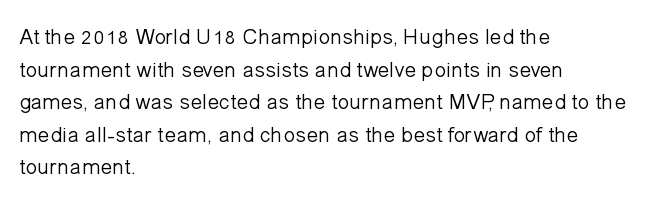
The image shows 22 px text type, upright; set left-aligned, normal line spacing (1.48x), normal letter spacing, not underlined.
